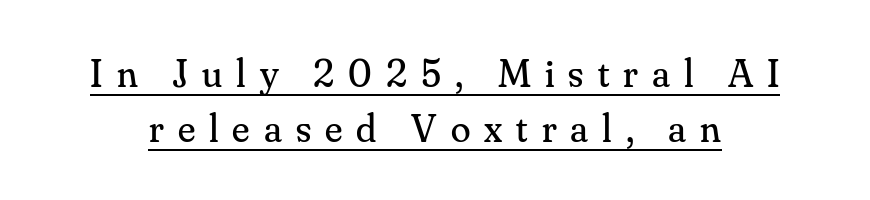
The image shows 40 px regular-weight serif type, upright; set normal line spacing (1.37x), unusually wide letter spacing (+0.35 em), underlined; medium stroke contrast and a small x-height.
